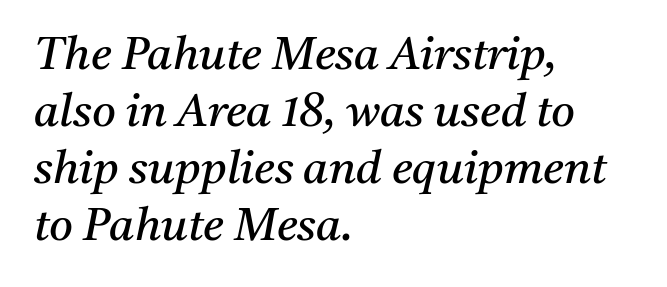
The image shows 46 px regular-weight serif type, italic (leaning right); set left-aligned, line spacing 1.24x, normal letter spacing, not underlined; medium stroke contrast and a medium x-height.
